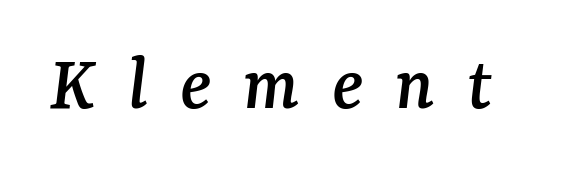
Q: Is the text italic (slanted)? A: Yes, it leans right by about 7 degrees.
Q: Is the typeface a serif or a sans-serif typeface? A: Serif.
Q: Is the text underlined? A: No.
Q: Is the spacing between letters normal or unusually wide? A: Unusually wide.
Q: Width (condensed, normal, or wide)? A: Normal.
Q: Stroke contrast? A: Medium.
Q: x-height? A: Medium.
Q: Monospaced? A: No.
